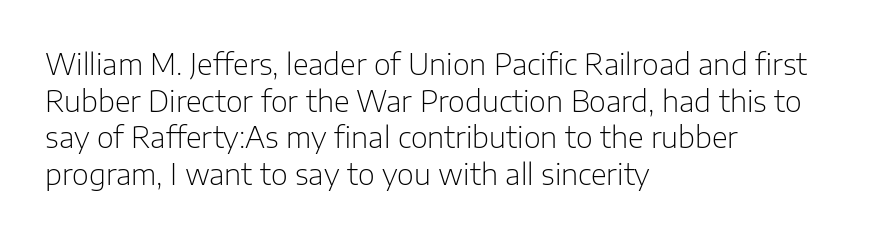
Q: Is the text bold? A: No.
Q: Is the text italic (slanted)? A: No, it is upright.
Q: Is the typeface a serif or a sans-serif typeface? A: Sans-serif.
Q: Is the text underlined? A: No.
Q: How is the paragraph aligned? A: Left-aligned.
Q: Is the spacing between letters normal or unusually wide? A: Normal.
Q: Is the spacing between lines tight, normal or loose? A: Normal.
Q: Width (condensed, normal, or wide)? A: Normal.
Q: Stroke contrast? A: Low.
Q: x-height? A: Medium.
Q: Monospaced? A: No.
